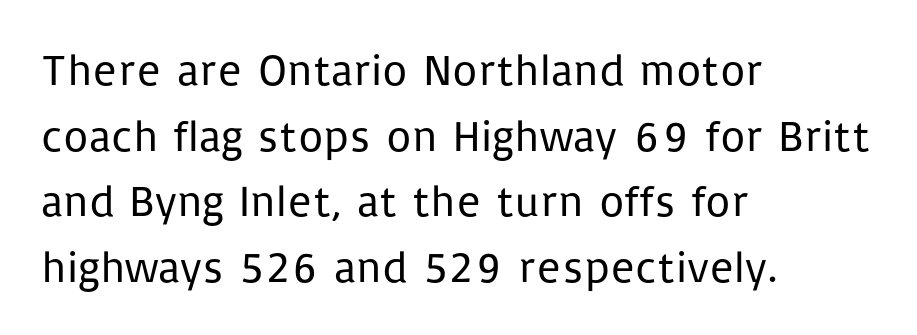
The image shows 44 px regular-weight sans-serif type, upright; set left-aligned, normal line spacing (1.49x), normal letter spacing, not underlined; low stroke contrast and a medium x-height.
